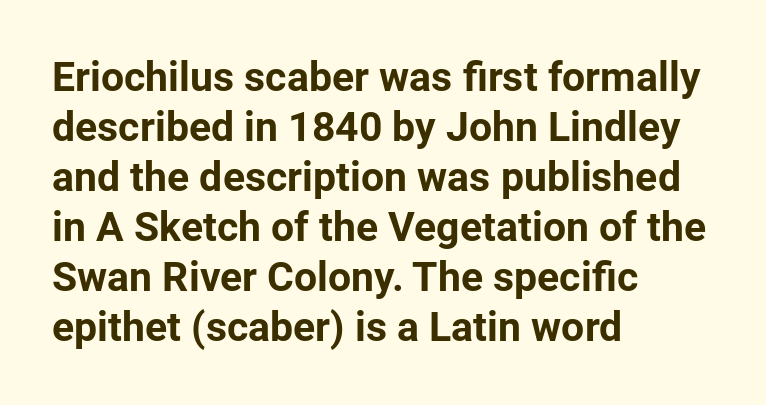
{"serif": "no", "italic": "no", "bold": "yes", "weight": "bold", "width": "normal", "stroke_contrast": "low", "x_height": "medium", "monospaced": "no", "underline": "no", "align": "left", "line_spacing_ratio": 1.22, "letter_spacing": "normal", "letter_spacing_em": 0.0, "glyph_px": 41}
